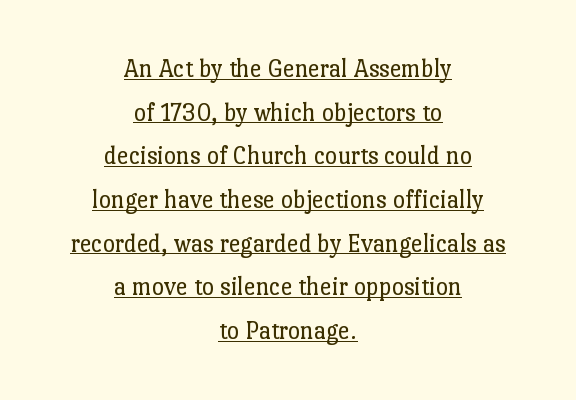
The image shows 26 px text type, upright; set centered, normal line spacing (1.68x), normal letter spacing, underlined.
